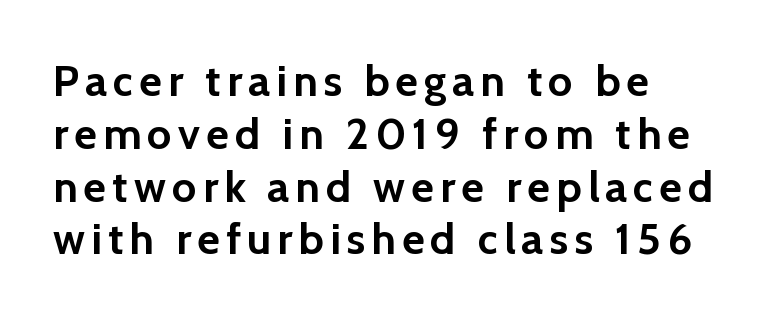
{"serif": "no", "italic": "no", "bold": "yes", "weight": "semibold", "width": "normal", "x_height": "medium", "monospaced": "no", "underline": "no", "align": "left", "line_spacing_ratio": 1.2, "glyph_px": 44}
